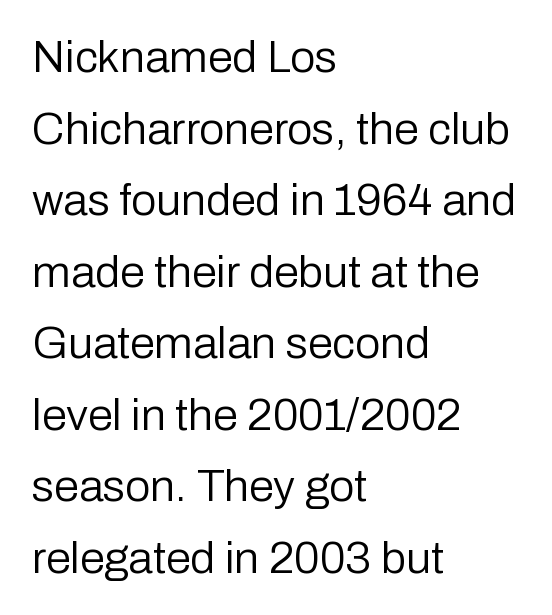
{"serif": "no", "italic": "no", "bold": "no", "weight": "regular", "width": "normal", "stroke_contrast": "low", "x_height": "medium", "monospaced": "no", "underline": "no", "align": "left", "line_spacing": "normal", "line_spacing_ratio": 1.59, "letter_spacing": "normal", "letter_spacing_em": 0.0, "glyph_px": 45}
